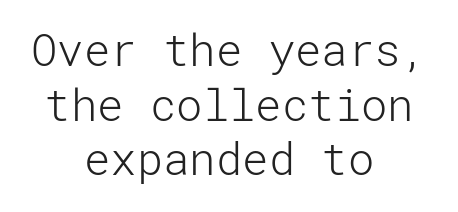
{"serif": "no", "italic": "no", "bold": "no", "weight": "light", "width": "normal", "stroke_contrast": "low", "x_height": "medium", "underline": "no", "align": "center", "line_spacing_ratio": 1.24, "letter_spacing": "normal", "letter_spacing_em": 0.0, "glyph_px": 44}
